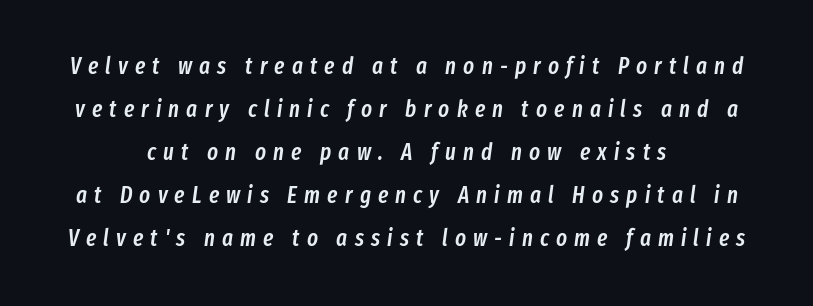
The image shows 23 px text type, italic (leaning right); set centered, line spacing 1.87x, unusually wide letter spacing (+0.31 em), not underlined.
